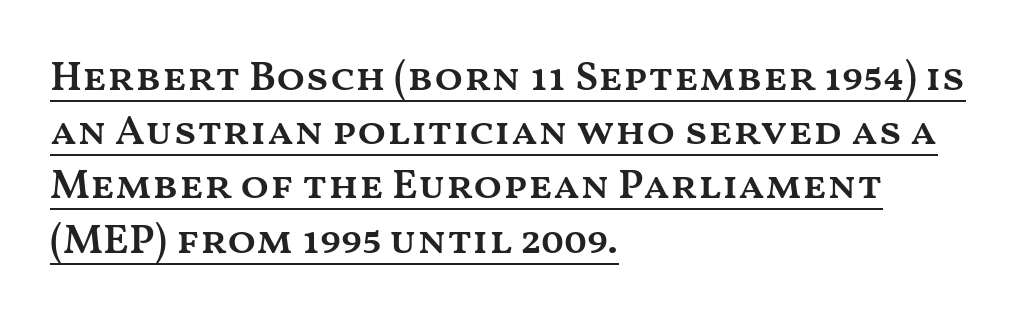
The image shows 42 px semibold, wide type, upright; set left-aligned, normal line spacing (1.29x), normal letter spacing, underlined; medium stroke contrast and a medium x-height.
